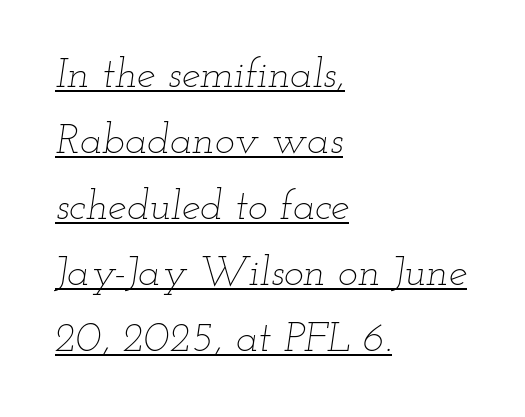
Regarding leading, the lines here are spaced in the standard way. These lines stack with their left ends in a neat column. The passage shown is typed in a proportional face where columns would drift. The whole block is typeset with a tilt.
